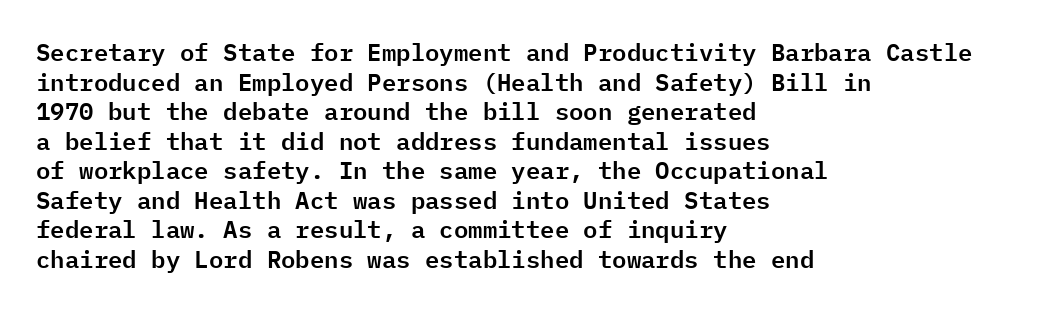
The rag falls on the right side of this text block. This sample uses an upright cut, with every glyph sitting square on the baseline. This sample uses plain, unmodified letter spacing. The strip under each line holds only bare page.
